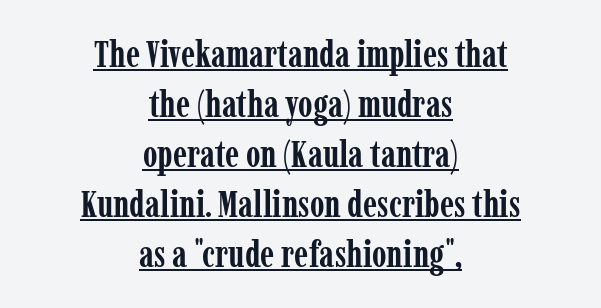
The image shows 37 px semibold, condensed serif type, upright; set centered, normal line spacing (1.35x), normal letter spacing, underlined; low stroke contrast and a medium x-height.
